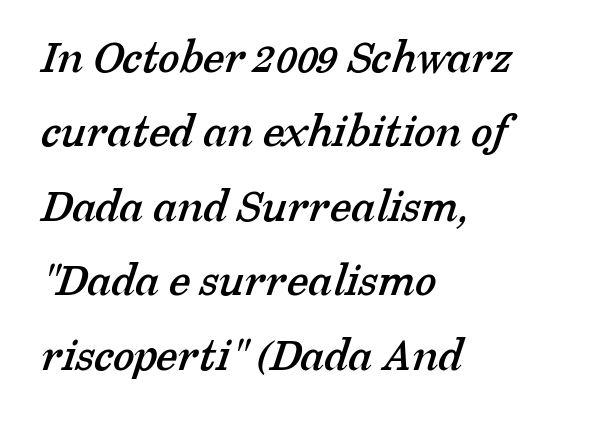
Q: Is the typeface a serif or a sans-serif typeface? A: Serif.
Q: Is the text underlined? A: No.
Q: How is the paragraph aligned? A: Left-aligned.
Q: Is the spacing between letters normal or unusually wide? A: Normal.
Q: Is the spacing between lines tight, normal or loose? A: Normal.
Q: Width (condensed, normal, or wide)? A: Normal.
Q: Stroke contrast? A: Low.
Q: x-height? A: Medium.
Q: Monospaced? A: No.
